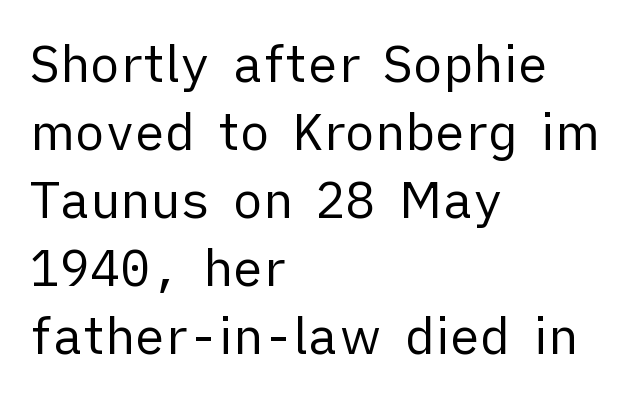
The image shows 50 px regular-weight sans-serif type, upright; set left-aligned, normal line spacing (1.36x), normal letter spacing, not underlined; low stroke contrast and a medium x-height.
